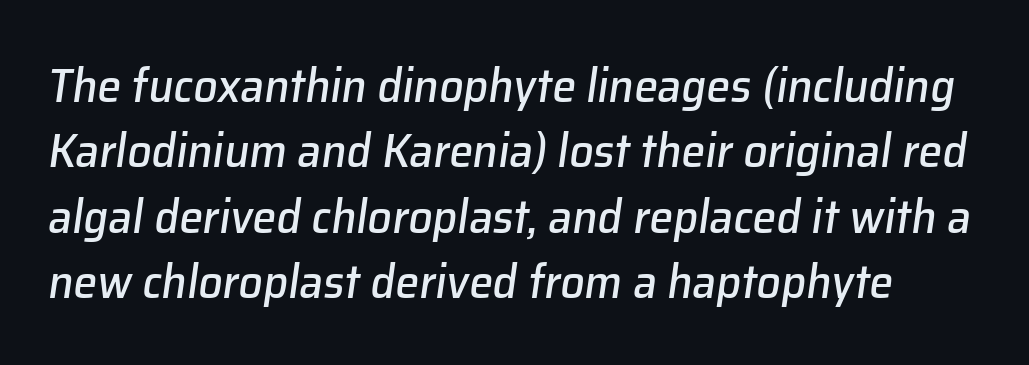
{"italic": "yes", "lean": "right", "slant_degrees": 8, "width": "normal", "stroke_contrast": "low", "x_height": "medium", "monospaced": "no", "underline": "no", "line_spacing": "normal", "line_spacing_ratio": 1.36, "letter_spacing": "normal", "letter_spacing_em": 0.0, "glyph_px": 48}
